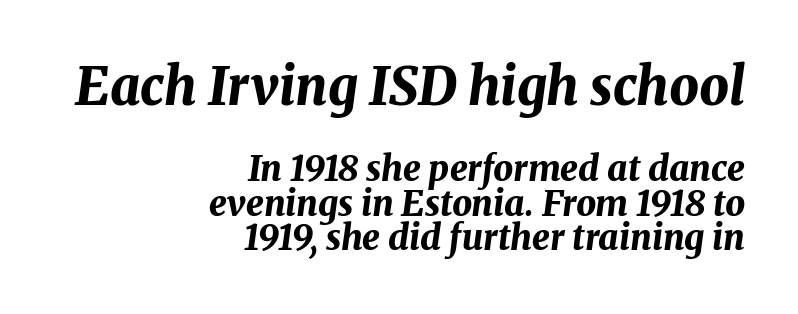
These lines keep a tight, regular rhythm from letter to letter. The strip under each line holds only bare page. Every row of glyphs terminates at an identical x-position on the right. Think of a printed novel: that variable character pitch is what you see here. You could barely slide anything between these rows. Typographic density is high because the face is bold.
